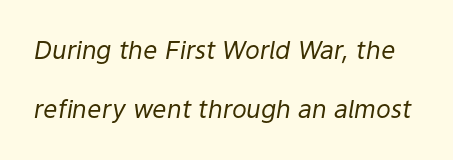
{"italic": "yes", "lean": "right", "slant_degrees": 9, "bold": "no", "underline": "no", "line_spacing": "loose", "line_spacing_ratio": 2.38, "letter_spacing": "normal", "letter_spacing_em": 0.0, "glyph_px": 25}
